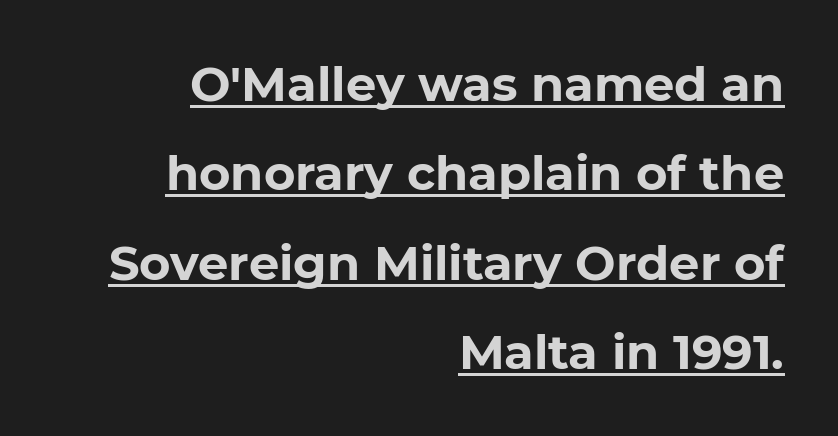
Layout note: lines flush right. Here the designer chose a conventional face with non-uniform glyph widths. The strokes are fattened all the way to bold. Each word holds together tightly as a unit, with standard inter-letter gaps. Italic: no, the glyphs are upright roman. The font family rendered here belongs to the sans-serif group.
